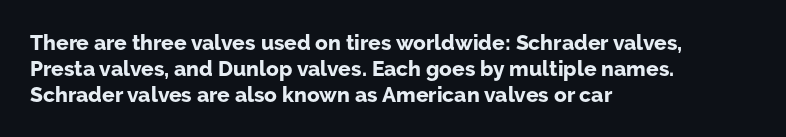
Q: Is the text bold? A: Yes.
Q: Is the text italic (slanted)? A: No, it is upright.
Q: Is the text underlined? A: No.
Q: How is the paragraph aligned? A: Left-aligned.
Q: Is the spacing between letters normal or unusually wide? A: Normal.
